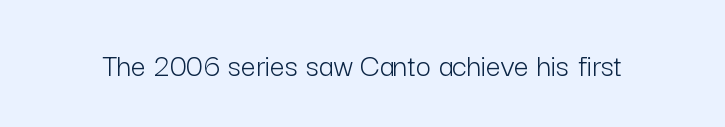
The glyphs in this specimen are sans serif. The cut favours lightness, reaching ordinary text weight at its darkest. Is this a fixed-width face? No — the glyphs have proportional, varying widths. Every stem runs plumb, perpendicular to the baseline. Rule under the text: the space is simply empty.
